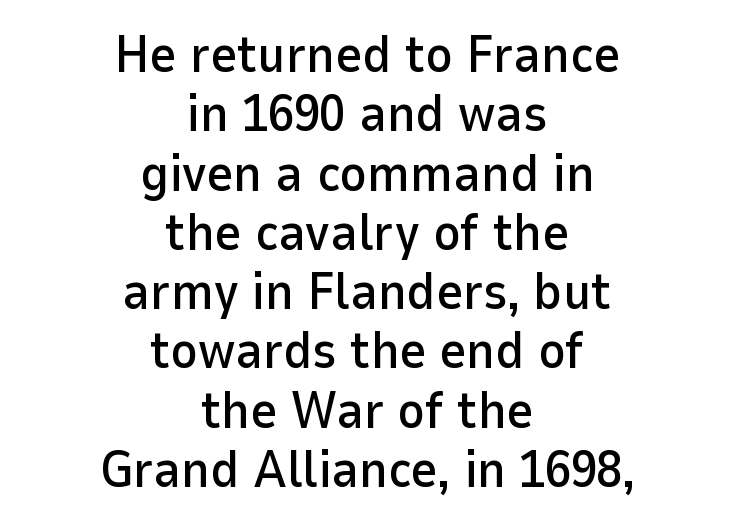
The baseline area is clear. Quick note: interline space is minimal. Leftover space on each line is divided equally before and after the words. Do the characters align in a grid? No, the font is proportional. Letterform terminals end flat and unadorned throughout the passage. A typesetter would mark this as roman, not italic.
